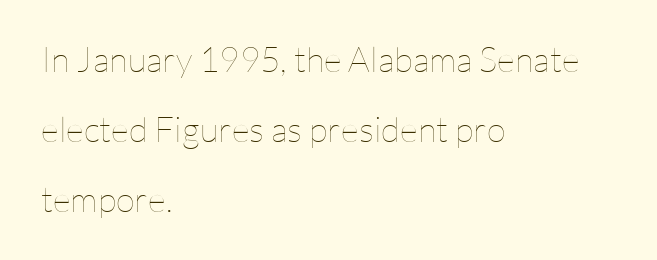
Proportional: the letters do not fall into vertical columns. A typesetter would call this zero additional tracking. Regarding leading, the lines here are spaced well apart. A typesetter would mark this as roman, not italic. If you drew a ruler down the left edge, every line would touch it. Rule under the text: the space is simply empty.
